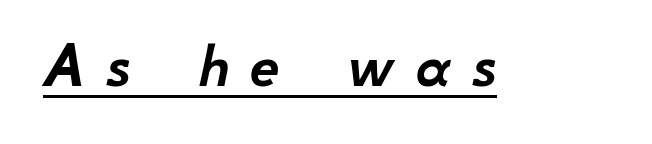
The face used here appears with an underline applied. Yep, that's italic — everything's leaning. The letters advance in unequal steps, a hallmark of proportional type. The letters are spread apart with noticeably loose tracking.
